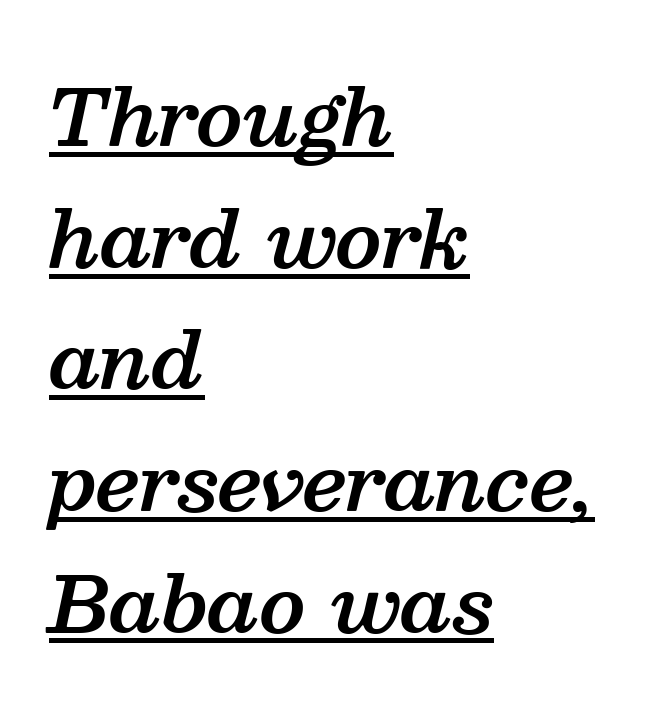
Q: Is the text bold? A: Semi-bold.
Q: Is the text italic (slanted)? A: Yes, it leans right by about 13 degrees.
Q: Is the typeface a serif or a sans-serif typeface? A: Serif.
Q: Is the text underlined? A: Yes.
Q: How is the paragraph aligned? A: Left-aligned.
Q: Is the spacing between letters normal or unusually wide? A: Normal.
Q: Is the spacing between lines tight, normal or loose? A: Normal.
Q: Width (condensed, normal, or wide)? A: Normal.
Q: Stroke contrast? A: Medium.
Q: x-height? A: Medium.
Q: Monospaced? A: No.
